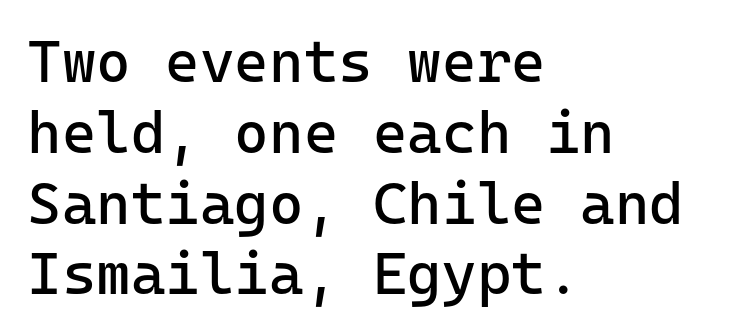
{"serif": "no", "italic": "no", "bold": "no", "weight": "regular", "width": "normal", "stroke_contrast": "low", "x_height": "medium", "monospaced": "yes", "underline": "no", "align": "left", "line_spacing_ratio": 1.2, "letter_spacing": "normal", "letter_spacing_em": 0.0, "glyph_px": 59}
